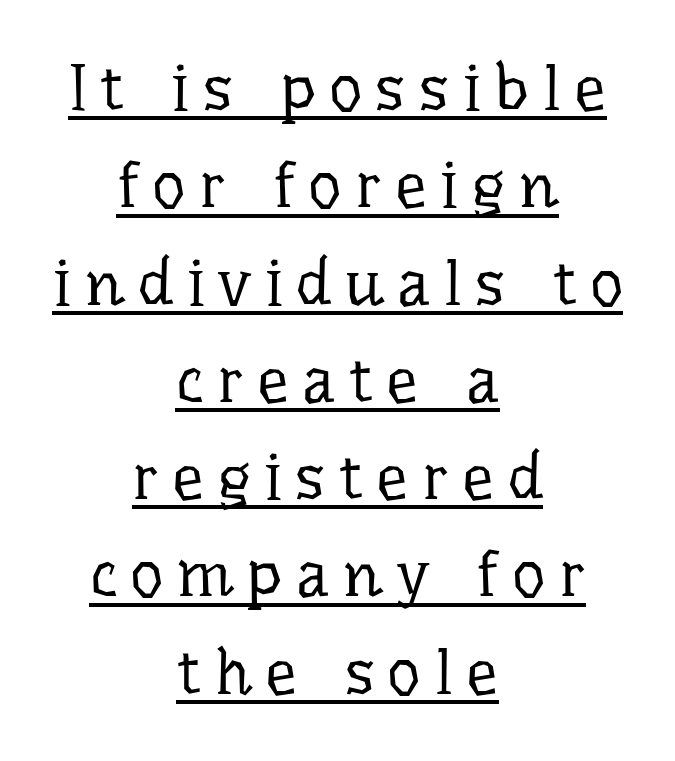
{"serif": "yes", "italic": "no", "bold": "no", "weight": "regular", "width": "normal", "stroke_contrast": "low", "x_height": "medium", "monospaced": "no", "underline": "yes", "align": "center", "line_spacing": "normal", "line_spacing_ratio": 1.52, "letter_spacing": "wide", "letter_spacing_em": 0.21, "glyph_px": 64}
